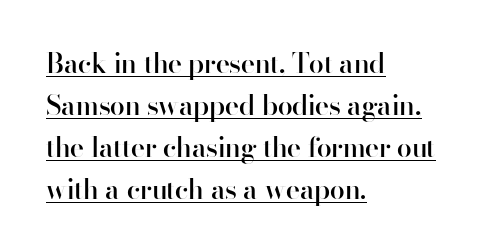
{"italic": "no", "bold": "semi", "underline": "yes", "align": "left", "line_spacing": "normal", "line_spacing_ratio": 1.56, "letter_spacing": "normal", "letter_spacing_em": 0.0, "glyph_px": 27}
